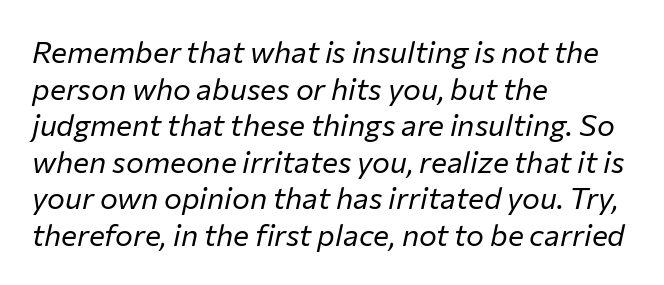
{"italic": "yes", "lean": "right", "slant_degrees": 12, "bold": "no", "weight": "regular", "width": "normal", "stroke_contrast": "low", "x_height": "medium", "monospaced": "no", "underline": "no", "align": "left", "line_spacing_ratio": 1.22, "letter_spacing": "normal", "letter_spacing_em": 0.0, "glyph_px": 30}
